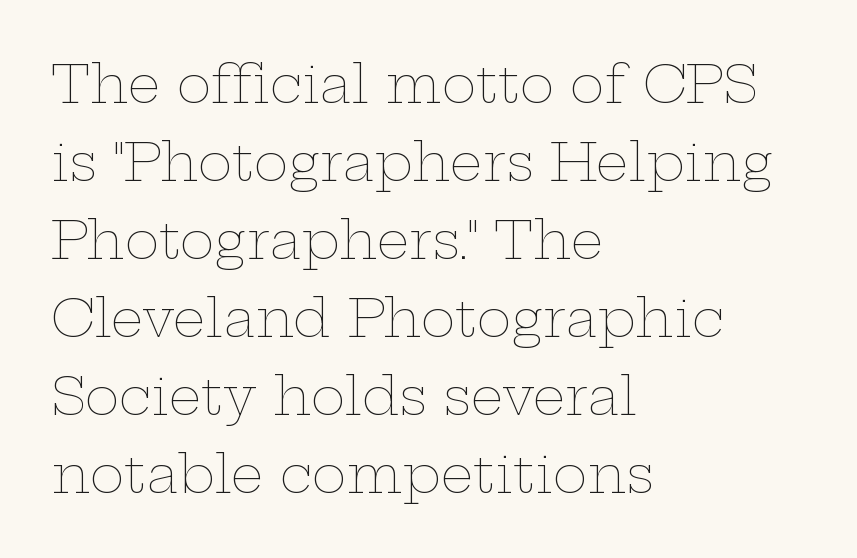
{"italic": "no", "bold": "no", "weight": "thin", "width": "wide", "stroke_contrast": "low", "x_height": "medium", "monospaced": "no", "underline": "no", "align": "left", "line_spacing": "normal", "line_spacing_ratio": 1.5, "letter_spacing": "normal", "letter_spacing_em": 0.0, "glyph_px": 52}
